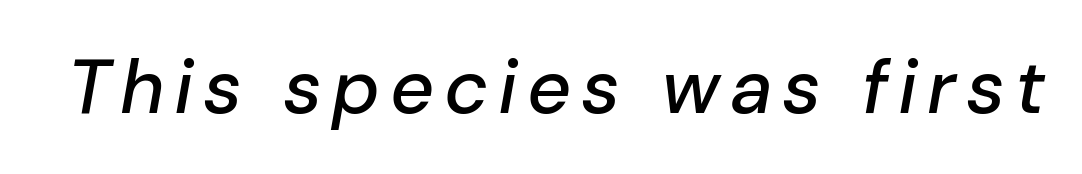
{"italic": "yes", "lean": "right", "slant_degrees": 10, "width": "normal", "stroke_contrast": "low", "x_height": "medium", "monospaced": "no", "underline": "no", "glyph_px": 76}
